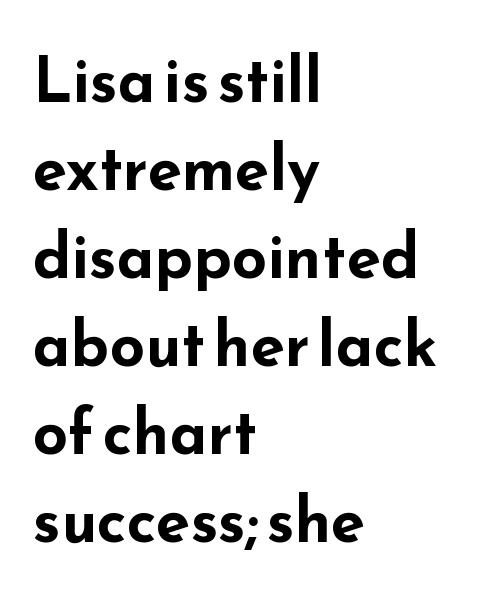
The image shows 62 px bold, wide sans-serif type, upright; set left-aligned, normal line spacing (1.42x), normal letter spacing, not underlined; low stroke contrast and a small x-height.
